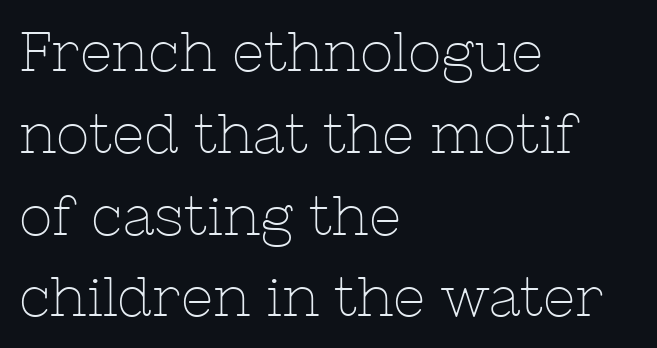
{"serif": "yes", "italic": "no", "bold": "no", "weight": "thin", "width": "normal", "stroke_contrast": "low", "x_height": "medium", "monospaced": "no", "underline": "no", "align": "left", "line_spacing": "normal", "line_spacing_ratio": 1.46, "letter_spacing": "normal", "letter_spacing_em": 0.0, "glyph_px": 56}
